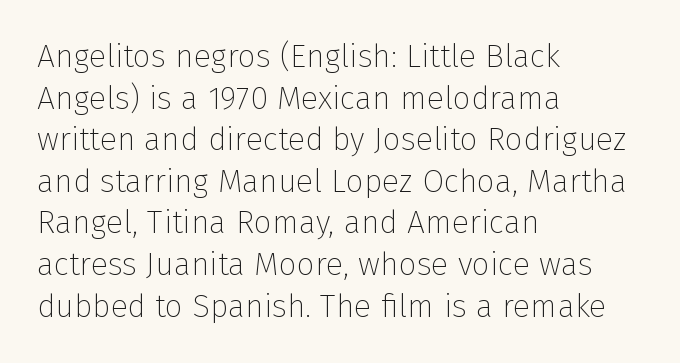
Stems and bowls with no extra thickness — not bold. Vertically, the passage feels balanced, rows spaced as you'd expect. Proportional: the letters do not fall into vertical columns. These lines keep a tight, regular rhythm from letter to letter. The string is rendered with underlining switched off.
